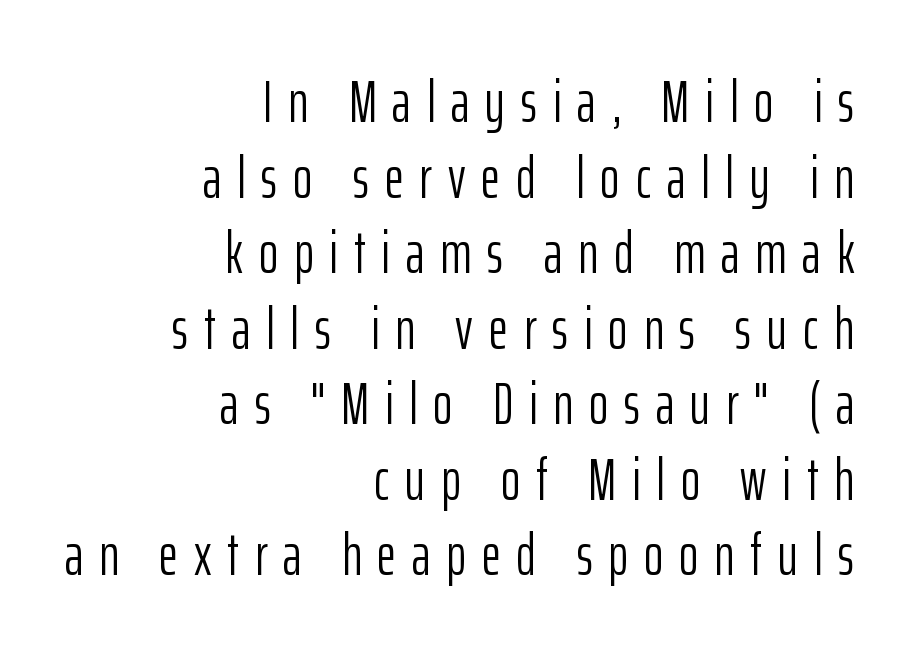
{"serif": "no", "italic": "no", "bold": "no", "weight": "light", "width": "condensed", "stroke_contrast": "low", "x_height": "medium", "monospaced": "no", "underline": "no", "align": "right", "line_spacing": "normal", "line_spacing_ratio": 1.28, "letter_spacing": "wide", "letter_spacing_em": 0.27, "glyph_px": 59}
